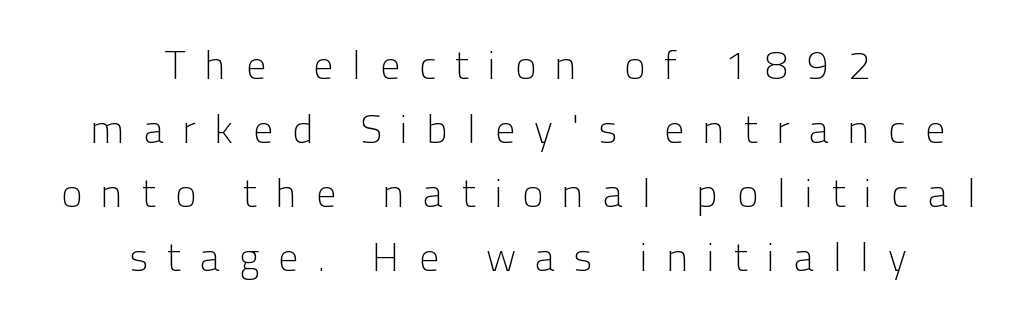
{"serif": "no", "italic": "no", "bold": "no", "weight": "light", "width": "normal", "stroke_contrast": "low", "x_height": "medium", "monospaced": "no", "underline": "no", "align": "center", "line_spacing": "normal", "line_spacing_ratio": 1.6, "letter_spacing": "wide", "letter_spacing_em": 0.48, "glyph_px": 40}
